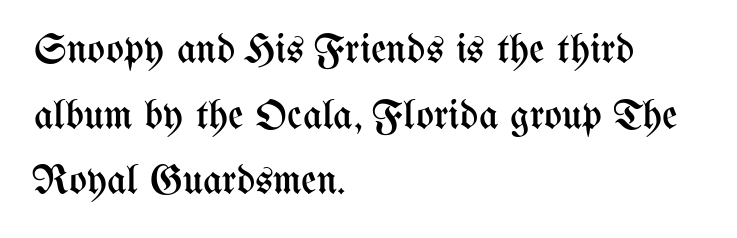
You could not count columns in this text — the font is proportionally spaced. Which margin do the lines hug? The left one — the right edge is uneven. Italic: no, the glyphs are upright roman. The passage shown stacks its lines at a standard gap.
